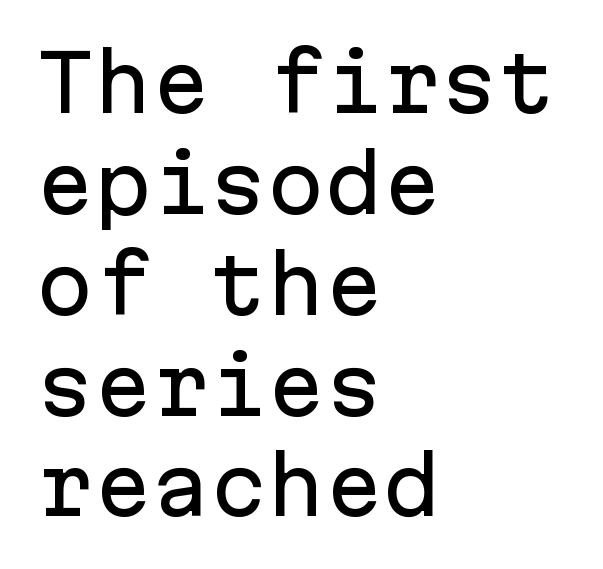
{"serif": "no", "italic": "no", "width": "normal", "stroke_contrast": "low", "x_height": "medium", "monospaced": "yes", "underline": "no", "align": "left", "line_spacing": "normal", "line_spacing_ratio": 1.31, "letter_spacing": "normal", "letter_spacing_em": 0.0, "glyph_px": 77}
